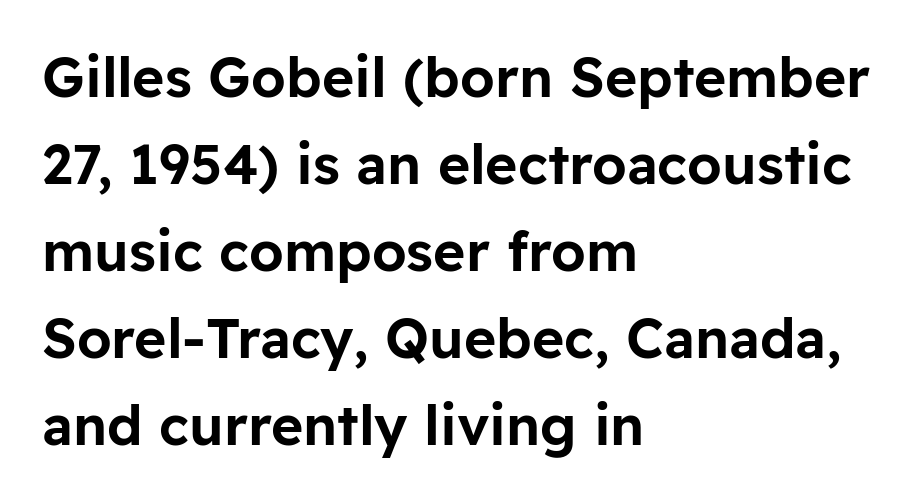
The image shows 55 px sans-serif type, upright; set left-aligned, normal line spacing (1.58x), normal letter spacing, not underlined; low stroke contrast and a medium x-height.
